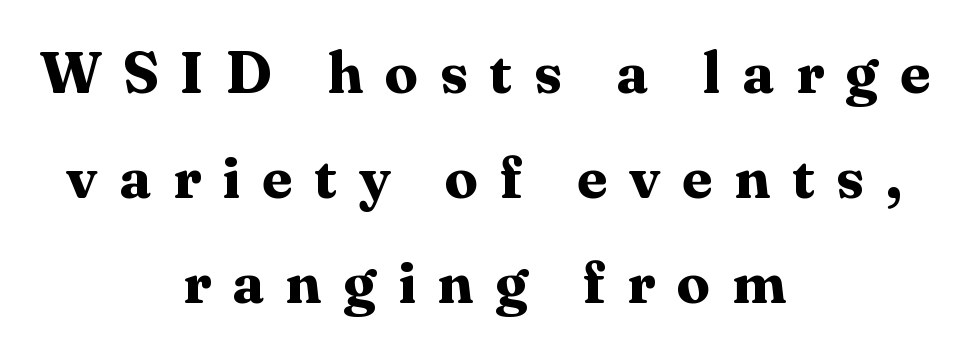
Heavy-handed strokes throughout: this text is bold. Ascenders rise straight up at ninety degrees. These lines stack symmetrically, like a column narrowing and widening about its center. The face used here is proportionally spaced, like ordinary book or web type. Descender tails drop into unmarked territory. The letterforms stand isolated, each surrounded by extra space.
